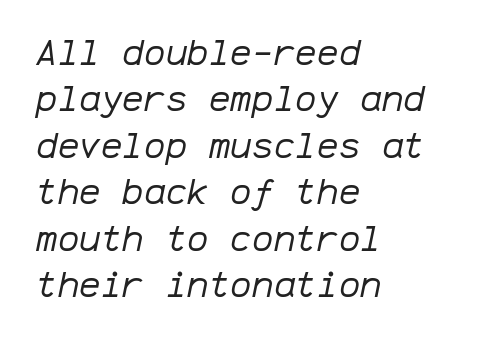
Stems and bowls with no extra thickness — not bold. In terms of leading, this rendering sits right in the middle. The rendering uses typewriter-style spacing with identical character cells. A typesetter would call this zero additional tracking. A typesetter would mark this as italic. Decoration check: the copy has no underline.
